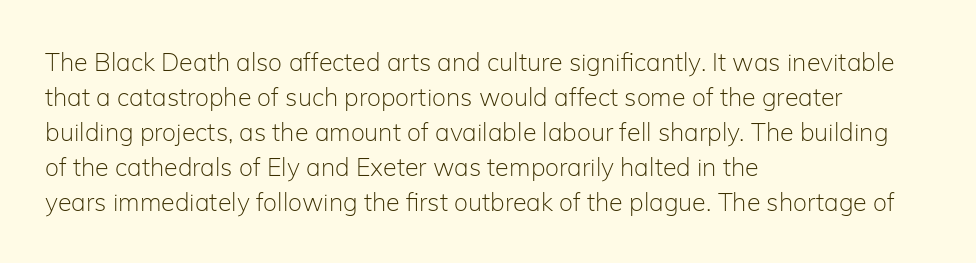
{"italic": "no", "bold": "no", "underline": "no", "align": "left", "line_spacing": "normal", "line_spacing_ratio": 1.4, "letter_spacing": "normal", "letter_spacing_em": 0.0, "glyph_px": 25}
